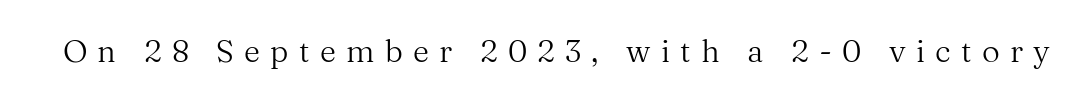
The image shows 31 px regular-weight serif type, upright; set unusually wide letter spacing (+0.33 em), not underlined; medium stroke contrast and a medium x-height.
